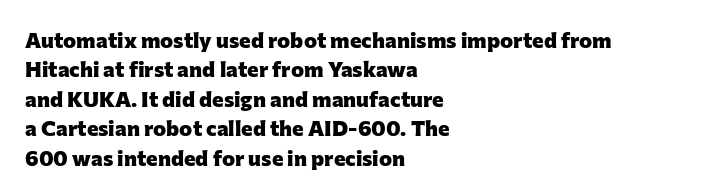
The image shows 22 px bold type, upright; set left-aligned, normal line spacing (1.34x), normal letter spacing, not underlined.
